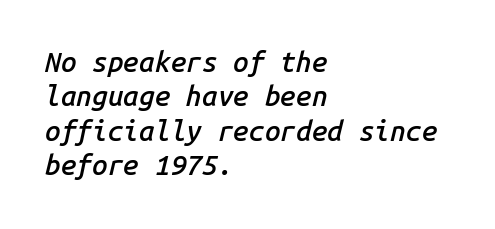
{"italic": "yes", "lean": "right", "slant_degrees": 14, "bold": "semi", "weight": "semibold", "width": "normal", "stroke_contrast": "low", "x_height": "medium", "monospaced": "yes", "underline": "no", "align": "left", "line_spacing_ratio": 1.23, "letter_spacing": "normal", "letter_spacing_em": 0.0, "glyph_px": 28}
